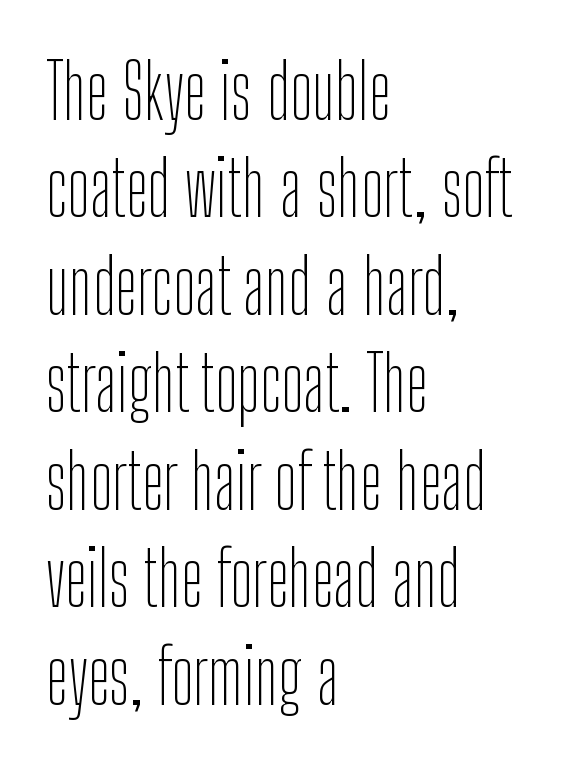
When letters stand straight like this, we call the style roman or upright. This rendering features lettering with no underline. Compared with typical paragraphs, the rows here are spaced about the same. Varying glyph widths throughout — classic text-font behaviour. Heaviness? Minimal to ordinary, like unemphasized prose. Does the copy run flush right? No — it runs flush left.
